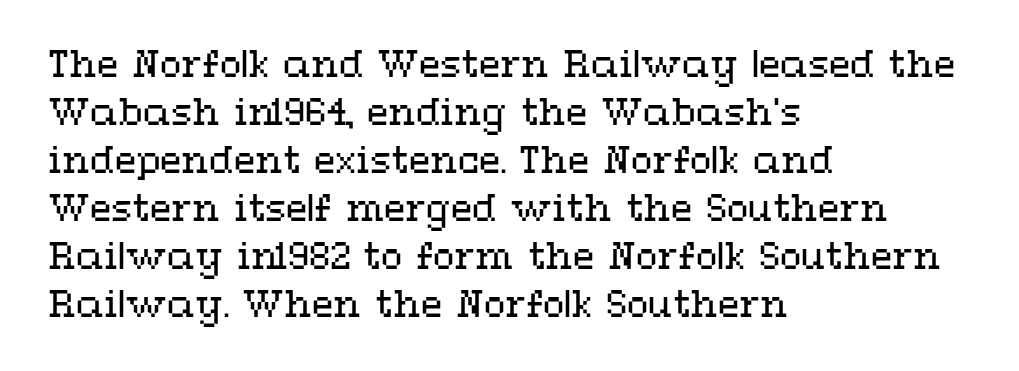
{"italic": "no", "bold": "no", "weight": "regular", "width": "wide", "stroke_contrast": "medium", "x_height": "medium", "monospaced": "no", "underline": "no", "align": "left", "line_spacing": "normal", "line_spacing_ratio": 1.37, "letter_spacing": "normal", "letter_spacing_em": 0.0, "glyph_px": 35}
